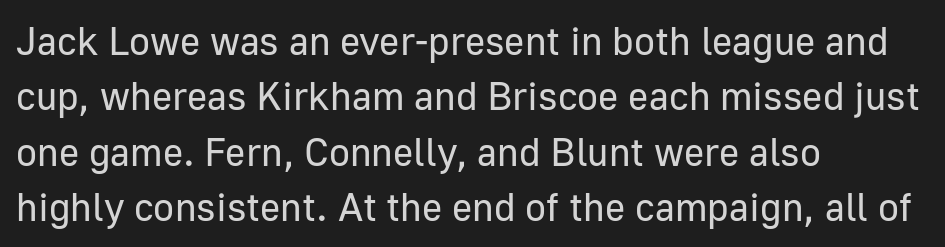
{"serif": "no", "italic": "no", "bold": "no", "weight": "regular", "width": "normal", "stroke_contrast": "low", "x_height": "medium", "monospaced": "no", "underline": "no", "align": "left", "line_spacing": "normal", "line_spacing_ratio": 1.42, "letter_spacing": "normal", "letter_spacing_em": 0.0, "glyph_px": 39}
